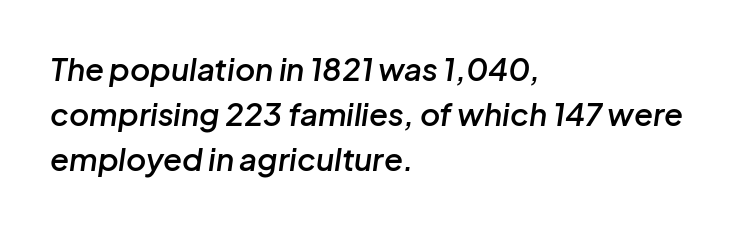
Q: Is the text bold? A: Semi-bold.
Q: Is the text italic (slanted)? A: Yes, it leans right by about 8 degrees.
Q: Is the text underlined? A: No.
Q: How is the paragraph aligned? A: Left-aligned.
Q: Is the spacing between letters normal or unusually wide? A: Normal.
Q: Is the spacing between lines tight, normal or loose? A: Normal.
Q: Width (condensed, normal, or wide)? A: Normal.
Q: Stroke contrast? A: Low.
Q: x-height? A: Medium.
Q: Monospaced? A: No.
